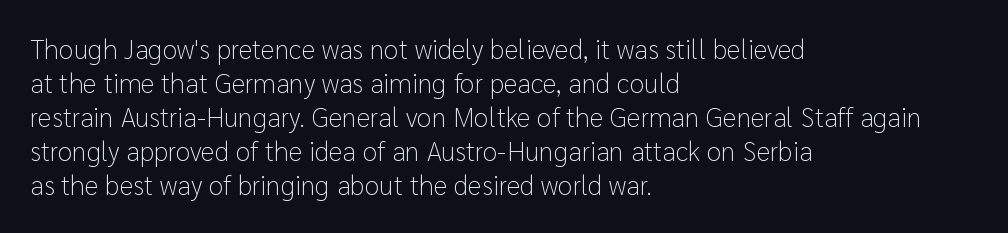
{"italic": "no", "bold": "no", "underline": "no", "align": "left", "line_spacing": "normal", "line_spacing_ratio": 1.26, "letter_spacing": "normal", "letter_spacing_em": 0.0, "glyph_px": 27}
